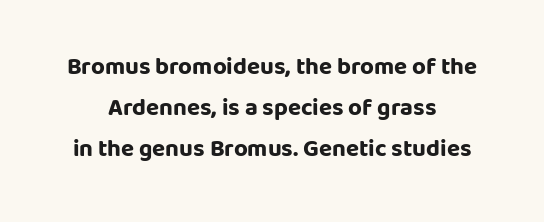
Q: Is the text bold? A: Yes.
Q: Is the text italic (slanted)? A: No, it is upright.
Q: Is the text underlined? A: No.
Q: Is the spacing between letters normal or unusually wide? A: Normal.
